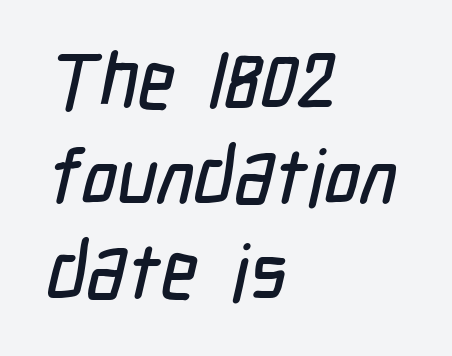
{"serif": "no", "width": "condensed", "stroke_contrast": "low", "x_height": "medium", "monospaced": "no", "underline": "no", "align": "left", "line_spacing_ratio": 1.22, "letter_spacing": "normal", "letter_spacing_em": 0.0, "glyph_px": 78}
